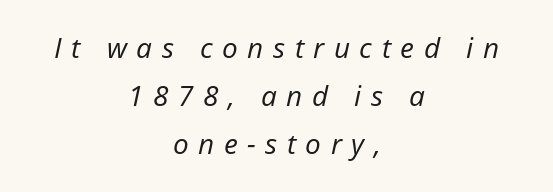
The image shows 28 px regular-weight type, italic (leaning right); set centered, line spacing 1.72x, unusually wide letter spacing (+0.34 em), not underlined; low stroke contrast and a medium x-height.
